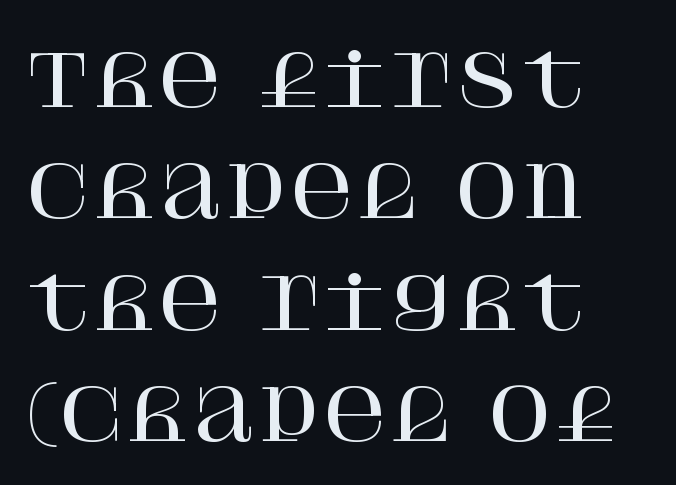
Q: Is the text italic (slanted)? A: No, it is upright.
Q: Is the typeface a serif or a sans-serif typeface? A: Serif.
Q: Is the text underlined? A: No.
Q: How is the paragraph aligned? A: Left-aligned.
Q: Is the spacing between letters normal or unusually wide? A: Normal.
Q: Is the spacing between lines tight, normal or loose? A: Normal.
Q: Width (condensed, normal, or wide)? A: Normal.
Q: Stroke contrast? A: High.
Q: x-height? A: Large.
